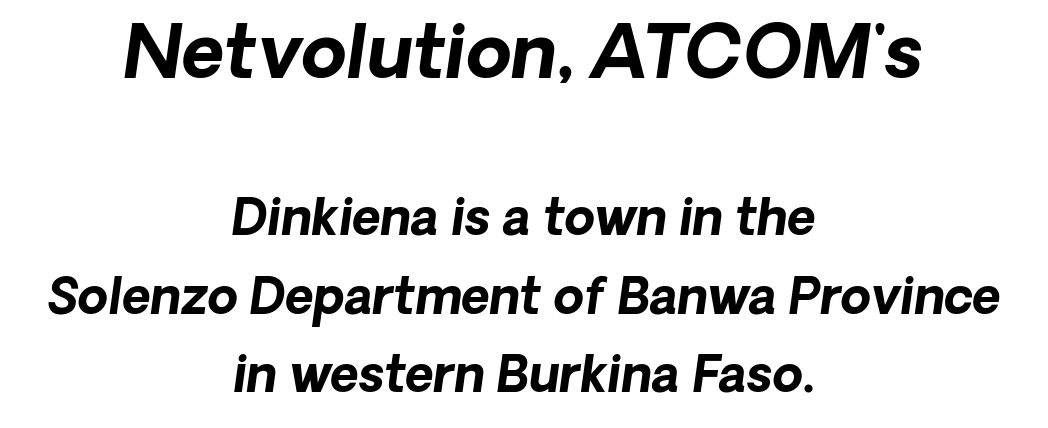
Summary of vertical rhythm: regular, with standard interline spacing. Whoever set this made the first block the dominant, larger element. Tall strokes in this sample are angled rather than plumb. Is the block centered? Yes — each line is placed symmetrically about the middle. Varying glyph widths throughout — classic text-font behaviour. You'd pick this weight for a headline — it's a proper bold.
